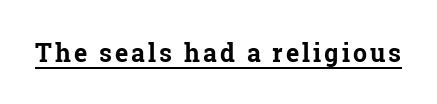
The image shows 25 px bold type, upright; set underlined.
